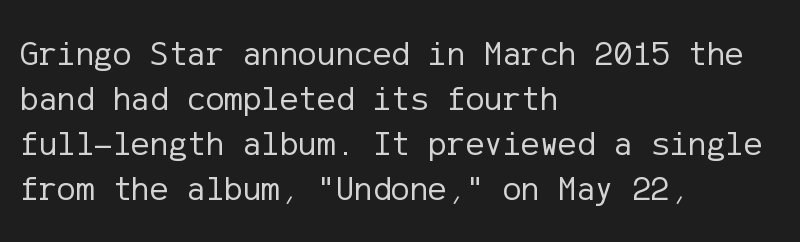
Type style note: lacks serifs. This sample keeps an unexceptional amount of space between lines. Weight: regular or lighter. A roman cut, with each character standing at attention.
